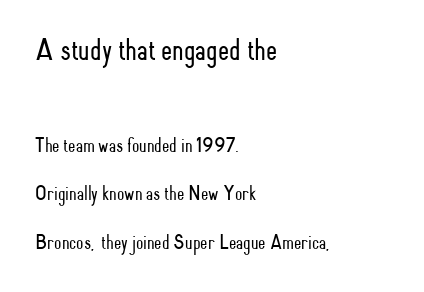
Words float on clear page, feet unadorned. Ordinary non-slanted type is in use. Proportional: the letters do not fall into vertical columns. Leading: increased. Reading top to bottom, the characters get smaller at the block break.
